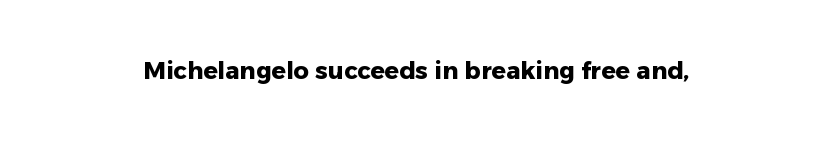
What stands out about the letter spacing? Nothing — it is the standard amount. Upright lettering throughout. Bold? Absolutely — the strokes are thick and heavy. The glyphs are unaccompanied by any horizontal stroke below them.
